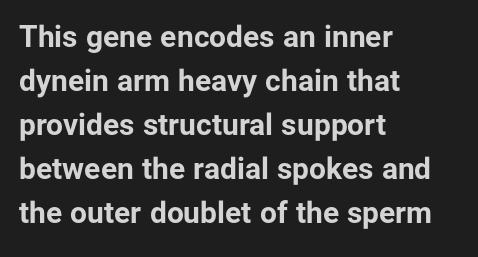
Only glyphs here, with clear space below each row. Compared with typical body copy, the letter spacing here is the same. In terms of weight, the rendering is a true, heavy bold. Does the type have serifs? No, each stem ends abruptly. The letters stand upright; this is a roman face.
